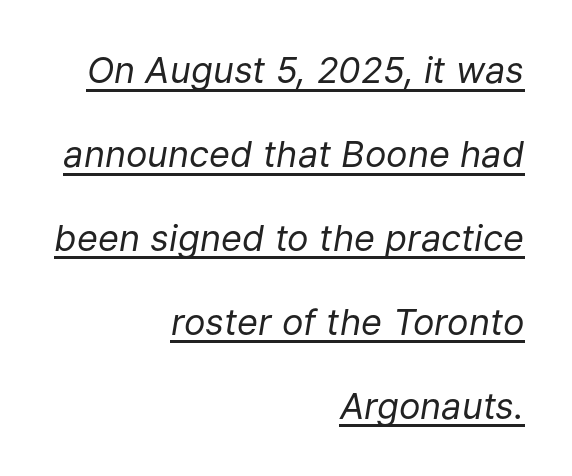
The image shows 36 px regular-weight type, italic (leaning right); set right-aligned, loose line spacing (2.33x), normal letter spacing, underlined; low stroke contrast and a medium x-height.
